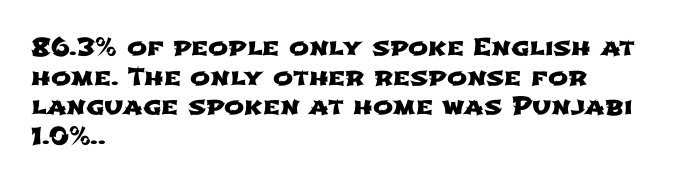
{"underline": "no", "align": "left", "line_spacing_ratio": 1.23, "letter_spacing": "normal", "letter_spacing_em": 0.0, "glyph_px": 24}
